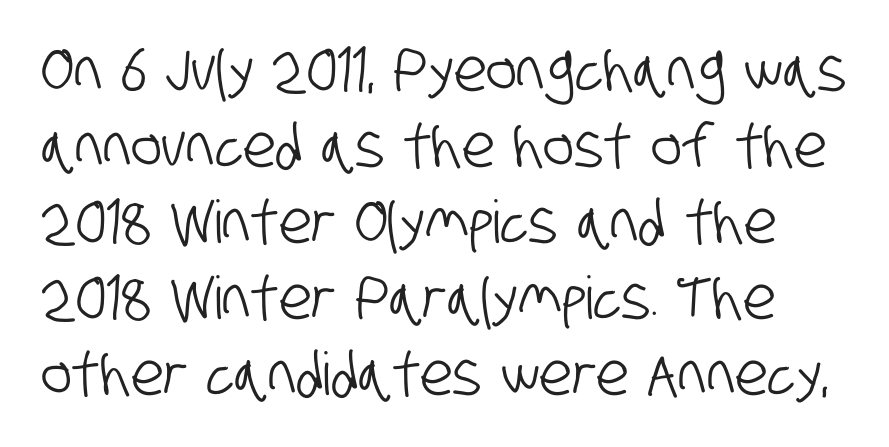
Q: Is the typeface a serif or a sans-serif typeface? A: Sans-serif.
Q: Is the text underlined? A: No.
Q: Is the spacing between letters normal or unusually wide? A: Normal.
Q: Is the spacing between lines tight, normal or loose? A: Normal.
Q: Width (condensed, normal, or wide)? A: Condensed.
Q: Stroke contrast? A: Low.
Q: x-height? A: Large.
Q: Monospaced? A: No.
